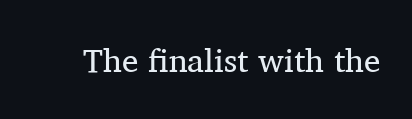
This sample uses plain, unmodified letter spacing. Old-style or modern, the face here clearly has serifs. The space beneath each line is pristine and unruled. A typesetter would call this proportional, since set widths differ per character. Do the letters lean? They stand straight. This reads as an unemphasized weight, regular at the heaviest.
